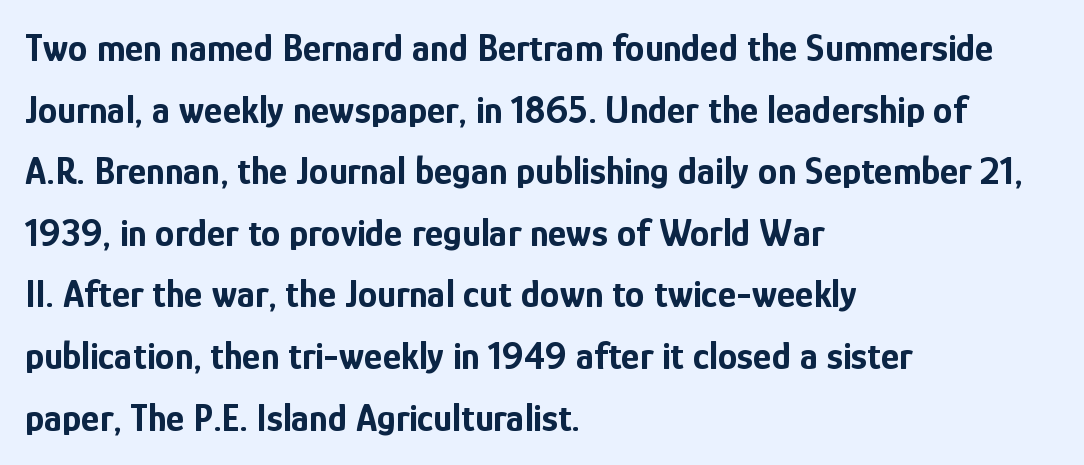
Q: Is the text bold? A: Yes.
Q: Is the text italic (slanted)? A: No, it is upright.
Q: Is the typeface a serif or a sans-serif typeface? A: Sans-serif.
Q: Is the text underlined? A: No.
Q: How is the paragraph aligned? A: Left-aligned.
Q: Is the spacing between letters normal or unusually wide? A: Normal.
Q: Is the spacing between lines tight, normal or loose? A: Normal.
Q: Width (condensed, normal, or wide)? A: Condensed.
Q: Stroke contrast? A: Low.
Q: x-height? A: Medium.
Q: Monospaced? A: No.
